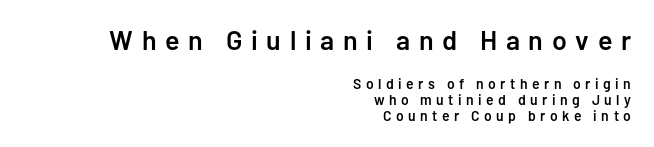
{"italic": "no", "bold": "semi", "underline": "no", "align": "right", "line_spacing": "tight", "line_spacing_ratio": 1.13, "letter_spacing": "wide", "letter_spacing_em": 0.32, "larger_block": "first", "size_ratio": 1.93, "glyph_px": 27}
